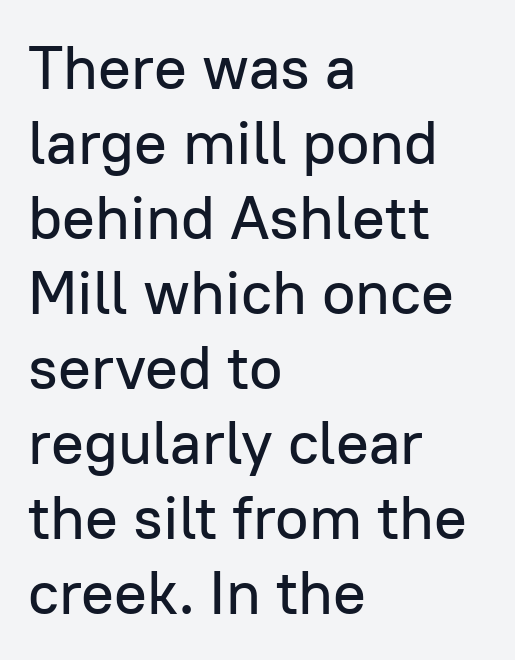
The image shows 61 px sans-serif type, upright; set left-aligned, line spacing 1.23x, normal letter spacing, not underlined; low stroke contrast and a medium x-height.
